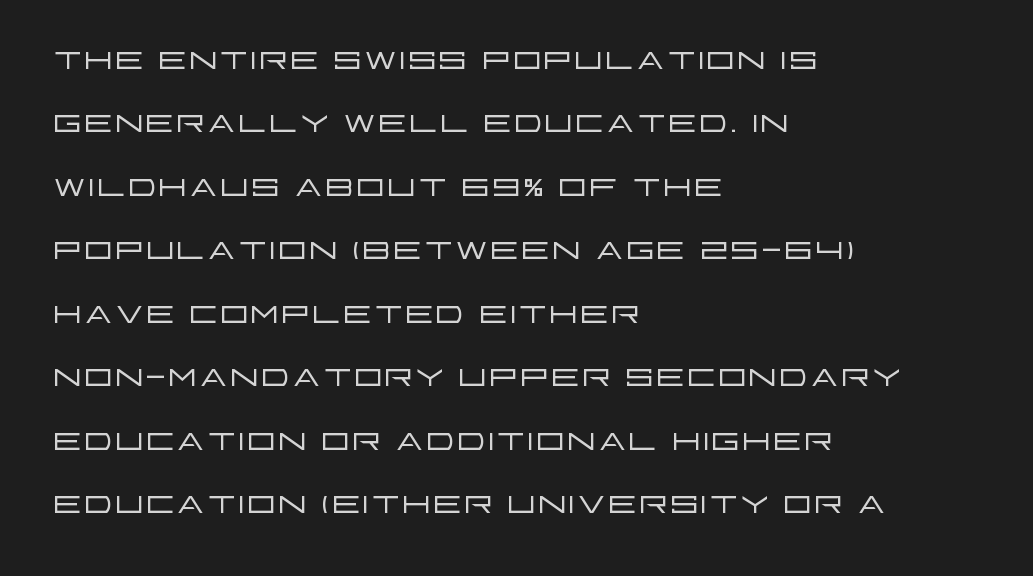
The image shows 46 px light, wide sans-serif type, upright; set left-aligned, normal line spacing (1.38x), normal letter spacing, not underlined; low stroke contrast and a large x-height.
